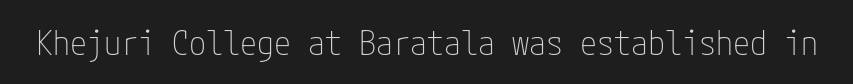
Q: Is the text bold? A: No.
Q: Is the text italic (slanted)? A: No, it is upright.
Q: Is the typeface a serif or a sans-serif typeface? A: Sans-serif.
Q: Is the text underlined? A: No.
Q: Is the spacing between letters normal or unusually wide? A: Normal.
Q: Width (condensed, normal, or wide)? A: Condensed.
Q: Stroke contrast? A: Low.
Q: x-height? A: Medium.
